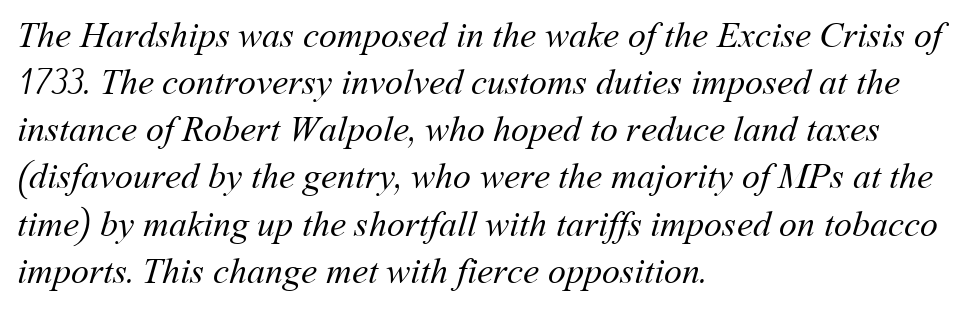
The zone under the glyphs is completely vacant. A typesetter would call this proportional, since set widths differ per character. Which margin do the lines hug? The left one — the right edge is uneven. No chunkiness to these letters — they're not bold.
